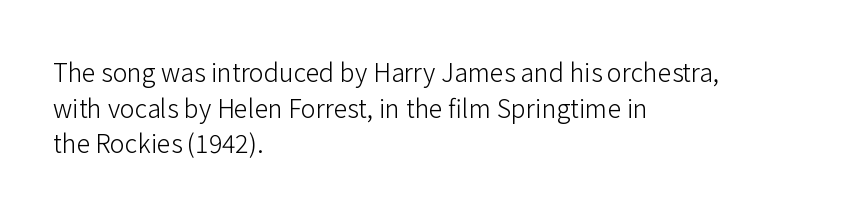
The image shows 25 px text type, upright; set left-aligned, normal line spacing (1.43x), normal letter spacing, not underlined.
